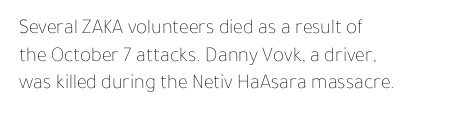
{"italic": "no", "bold": "no", "underline": "no", "align": "left", "line_spacing": "normal", "line_spacing_ratio": 1.32, "letter_spacing": "normal", "letter_spacing_em": 0.0, "glyph_px": 21}
